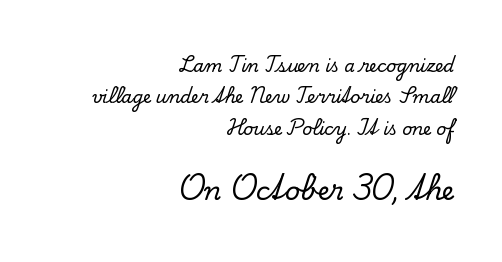
{"underline": "no", "align": "right", "line_spacing_ratio": 1.85, "letter_spacing": "normal", "letter_spacing_em": 0.0, "larger_block": "second", "size_ratio": 1.53, "glyph_px": 26}
